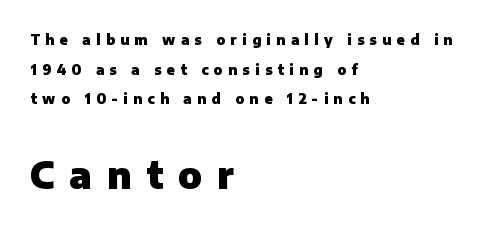
These lines stack with their left ends in a neat column. Each new line begins a long way beneath the previous one. The rendering uses natural spacing where letterforms have individual widths. Chunky letters — that's bold for sure. The rendering shows plain stroke endings on the letterforms — a sans-serif design. Each word looks stretched out because of the extra space between its letters.
